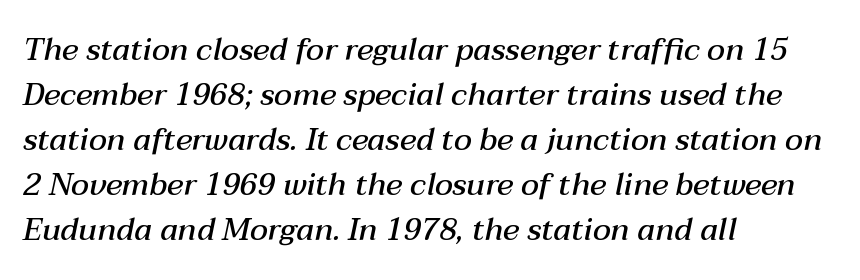
In terms of weight, the rendering is demibold, just under bold. Any mark beneath the type? The region is blank. Notice how the stems are inclined rather than vertical — that's the hallmark of italics. What's the leading like? Ordinary, nothing unusual. Reading down the block, your eye returns to a fixed left position each line. Looks like regular typesetting: each glyph gets only the width it needs.
